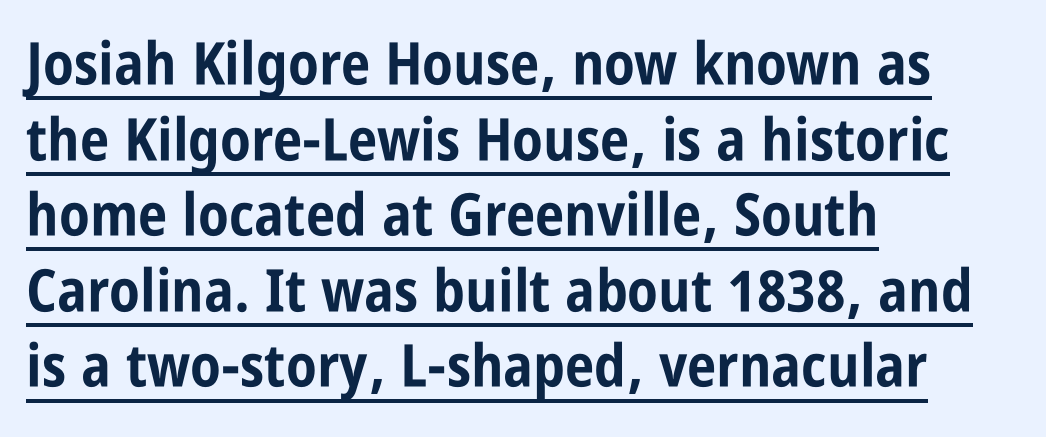
Q: Is the text bold? A: Yes.
Q: Is the text italic (slanted)? A: No, it is upright.
Q: Is the typeface a serif or a sans-serif typeface? A: Sans-serif.
Q: Is the text underlined? A: Yes.
Q: How is the paragraph aligned? A: Left-aligned.
Q: Is the spacing between letters normal or unusually wide? A: Normal.
Q: Is the spacing between lines tight, normal or loose? A: Normal.
Q: Width (condensed, normal, or wide)? A: Condensed.
Q: Stroke contrast? A: Low.
Q: x-height? A: Large.
Q: Monospaced? A: No.
